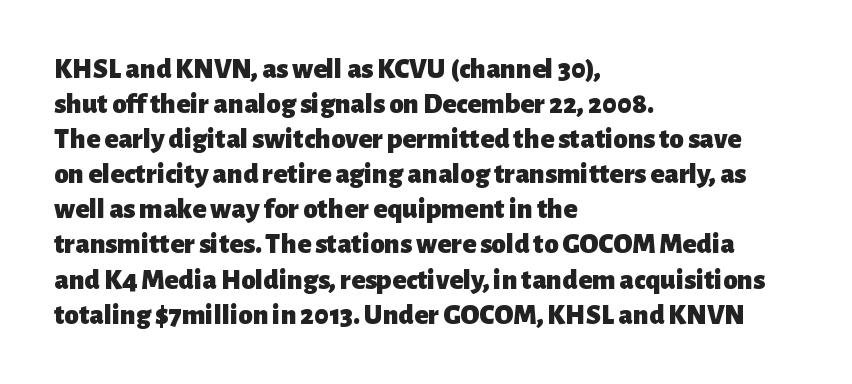
If you drew a line through each stem, it would be perfectly vertical. I'd call this a sans setting — the letters go barefoot. Caption: standard tracking, unaltered. Think of a printed novel: that variable character pitch is what you see here. The area under the type is left untouched.
